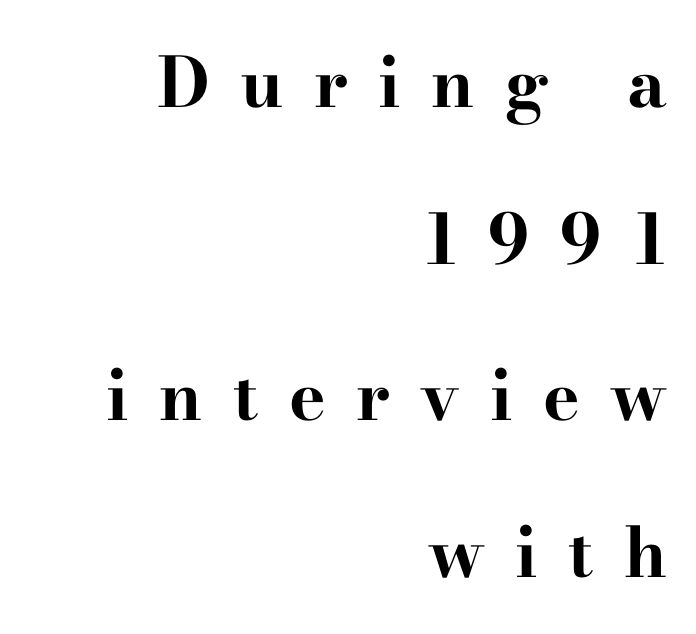
Q: Is the text bold? A: Yes.
Q: Is the text italic (slanted)? A: No, it is upright.
Q: Is the typeface a serif or a sans-serif typeface? A: Serif.
Q: Is the text underlined? A: No.
Q: How is the paragraph aligned? A: Right-aligned.
Q: Is the spacing between letters normal or unusually wide? A: Unusually wide.
Q: Is the spacing between lines tight, normal or loose? A: Loose.
Q: Width (condensed, normal, or wide)? A: Wide.
Q: Stroke contrast? A: High.
Q: x-height? A: Small.
Q: Monospaced? A: No.
